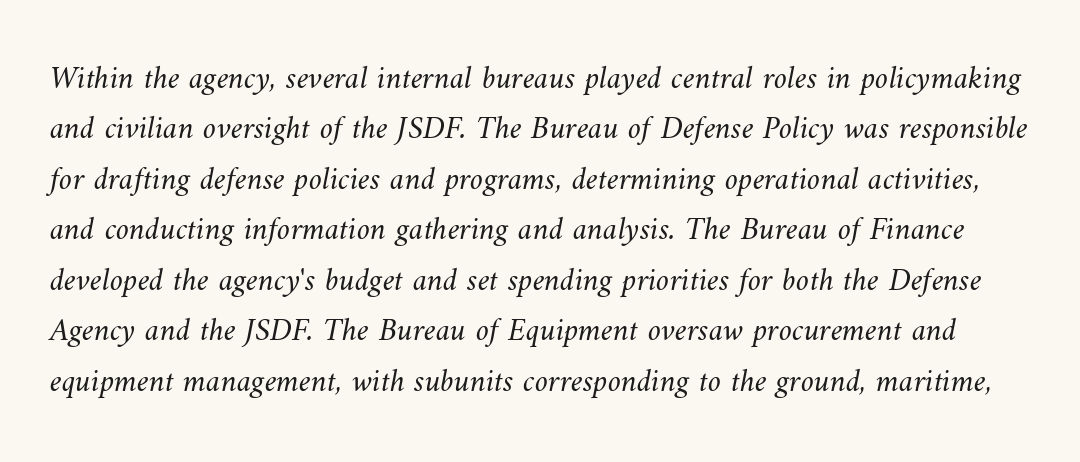
{"bold": "no", "weight": "light", "width": "normal", "stroke_contrast": "medium", "x_height": "small", "monospaced": "no", "underline": "no", "line_spacing": "normal", "line_spacing_ratio": 1.53, "letter_spacing": "normal", "letter_spacing_em": 0.0, "glyph_px": 33}
